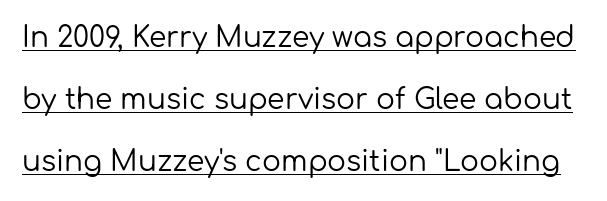
The image shows 28 px regular-weight sans-serif type, upright; set loose line spacing (2.22x), normal letter spacing, underlined; low stroke contrast and a medium x-height.
